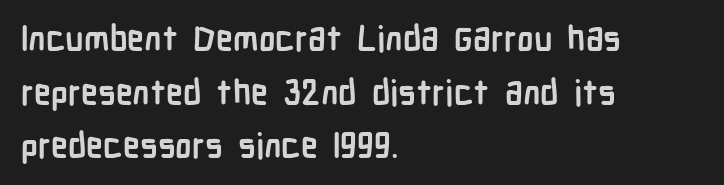
The image shows 34 px semibold, condensed sans-serif type, upright; set left-aligned, normal line spacing (1.58x), normal letter spacing, not underlined; low stroke contrast and a medium x-height.
